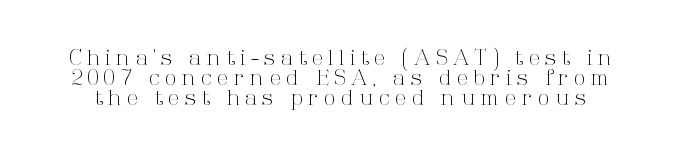
{"italic": "no", "bold": "no", "underline": "no", "line_spacing": "tight", "line_spacing_ratio": 0.96, "letter_spacing": "wide", "letter_spacing_em": 0.27, "glyph_px": 21}
